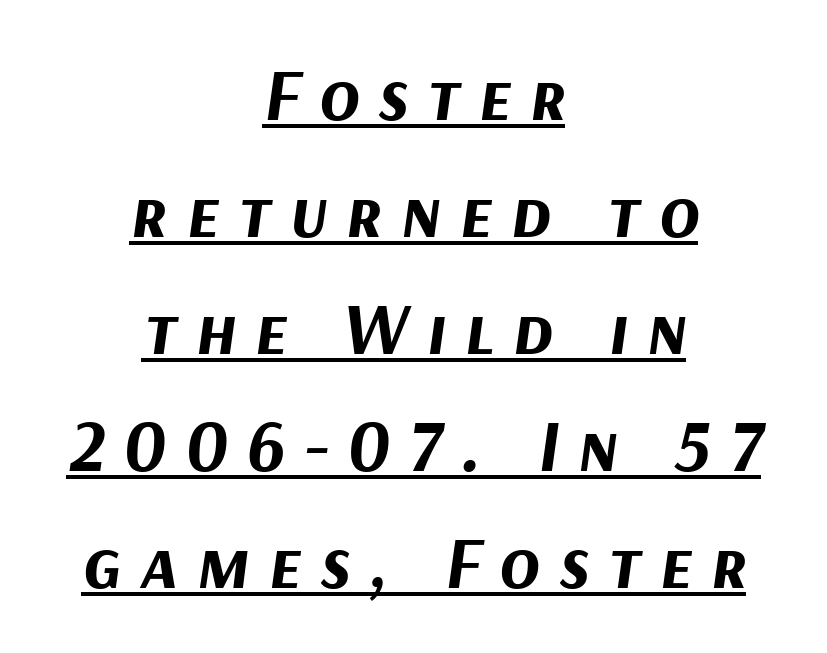
Q: Is the text bold? A: Yes.
Q: Is the text italic (slanted)? A: Yes, it leans right by about 9 degrees.
Q: Is the text underlined? A: Yes.
Q: How is the paragraph aligned? A: Centered.
Q: Is the spacing between letters normal or unusually wide? A: Unusually wide.
Q: Is the spacing between lines tight, normal or loose? A: Normal.
Q: Width (condensed, normal, or wide)? A: Normal.
Q: Stroke contrast? A: Medium.
Q: x-height? A: Medium.
Q: Monospaced? A: No.
